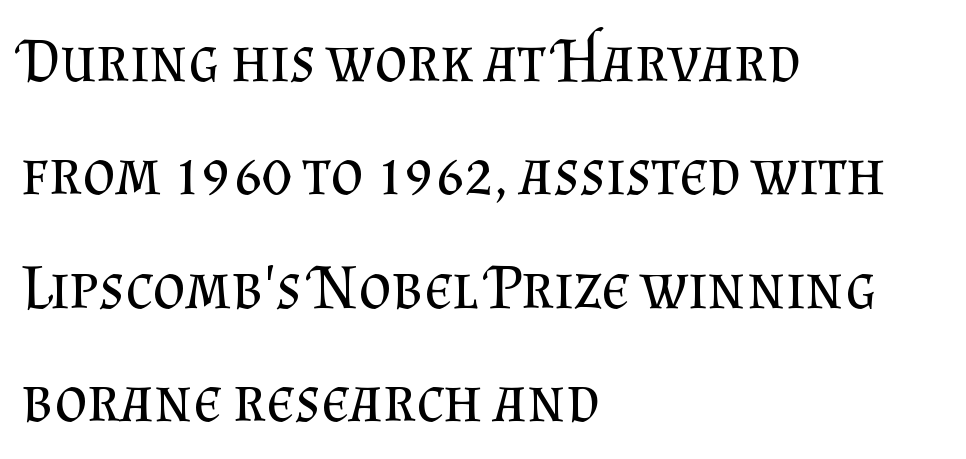
{"serif": "yes", "italic": "no", "bold": "no", "weight": "regular", "width": "normal", "stroke_contrast": "medium", "x_height": "small", "monospaced": "no", "underline": "no", "align": "left", "line_spacing_ratio": 1.8, "letter_spacing": "normal", "letter_spacing_em": 0.0, "glyph_px": 63}
